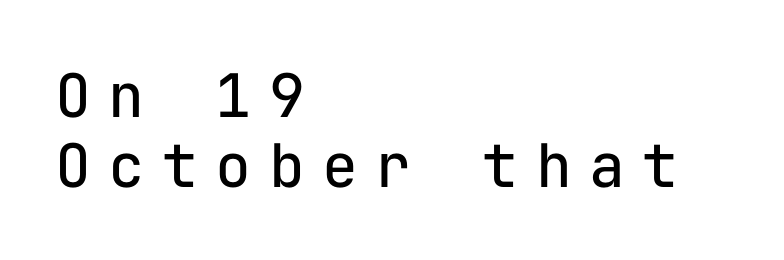
{"serif": "no", "italic": "no", "bold": "no", "weight": "regular", "width": "normal", "stroke_contrast": "low", "x_height": "medium", "monospaced": "yes", "underline": "no", "align": "left", "line_spacing_ratio": 1.16, "letter_spacing": "wide", "letter_spacing_em": 0.29, "glyph_px": 60}
